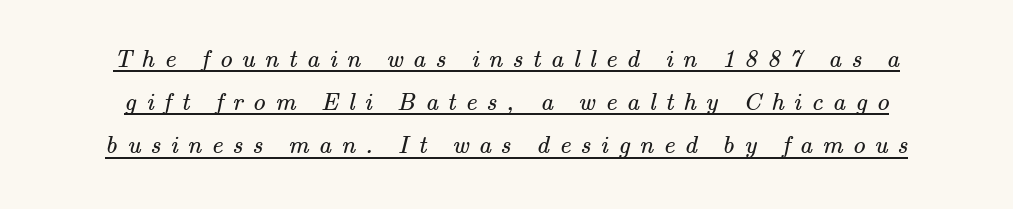
The face looks like a standard text weight, possibly lighter. Students, note that the glyphs here are deliberately spaced far apart. Has an underline been added? It has.
